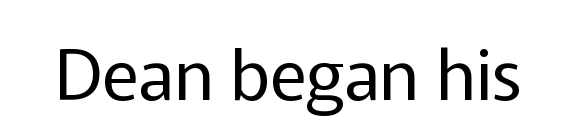
The image shows 70 px regular-weight sans-serif type, upright; set normal letter spacing, not underlined; low stroke contrast and a medium x-height.
